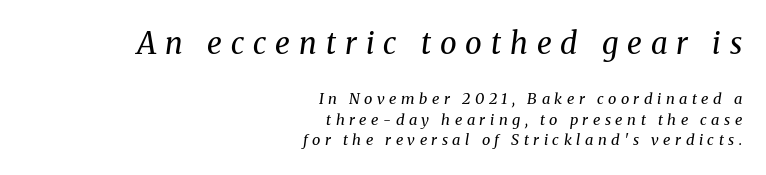
Proportional: the letters do not fall into vertical columns. Inter-character spacing is expanded well beyond the font's built-in metrics. Is the stroke heavy? The answer is a plain regular-or-lighter. Bigger letters appear in the top chunk; the bottom chunk is reduced.
